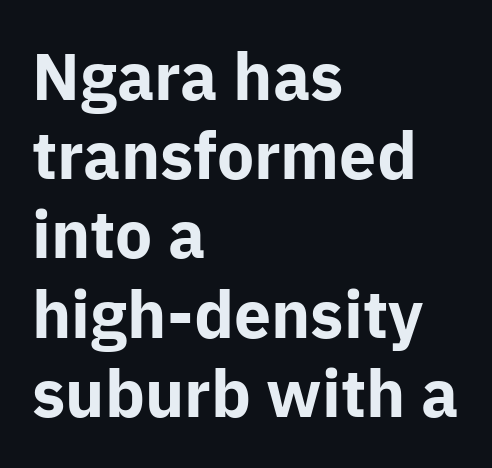
Q: Is the text bold? A: Yes.
Q: Is the text italic (slanted)? A: No, it is upright.
Q: Is the typeface a serif or a sans-serif typeface? A: Sans-serif.
Q: Is the text underlined? A: No.
Q: How is the paragraph aligned? A: Left-aligned.
Q: Is the spacing between letters normal or unusually wide? A: Normal.
Q: Width (condensed, normal, or wide)? A: Normal.
Q: Stroke contrast? A: Low.
Q: x-height? A: Medium.
Q: Monospaced? A: No.
